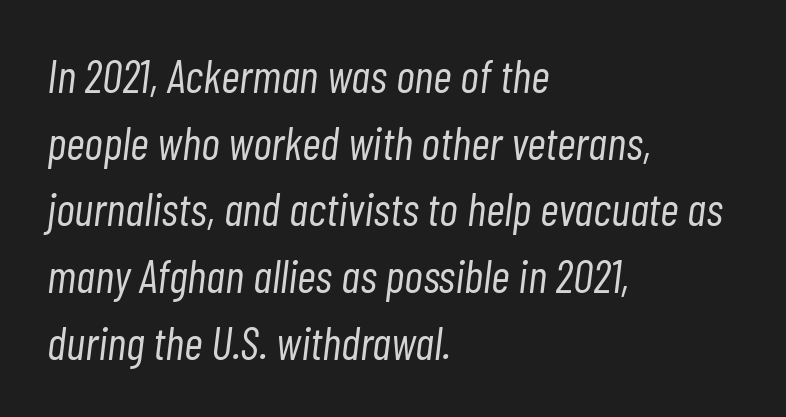
Leading matches the norm, producing a regular column. An italicized treatment has been applied to the whole sample. The cut favours lightness, reaching ordinary text weight at its darkest. Honestly, there is no underline to notice here at all. The passage shown is typed in a proportional face where columns would drift.
